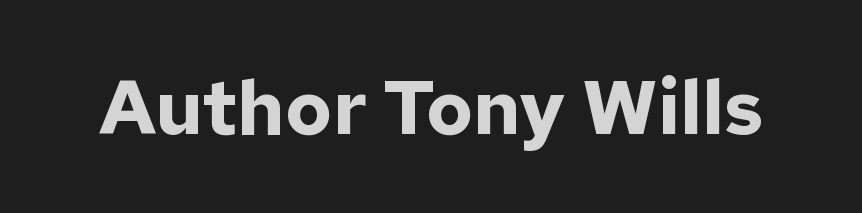
The tracking reads as untouched default to a designer's eye. The typeface chosen for these lines omits serifs. Looks like regular typesetting: each glyph gets only the width it needs. Set as a true bold cut, around the 700 mark.
